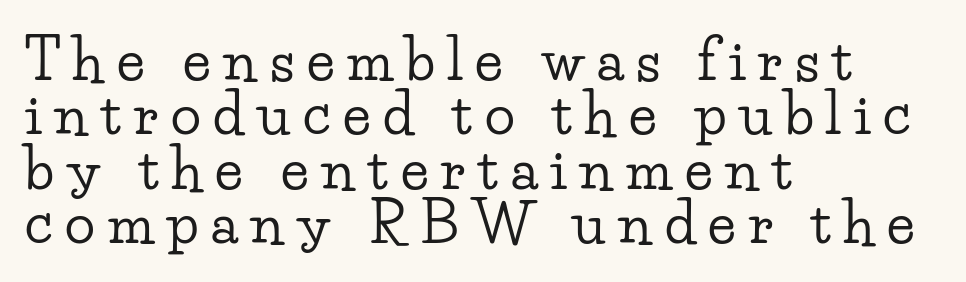
Students, note that the glyphs here are deliberately spaced far apart. These lines are set flush left with a ragged right edge. Note the varied advance widths — an 'i' is clearly narrower than an 'm'. A bare baseline throughout the passage. Font category for this specimen: serif. When letters stand straight like this, we call the style roman or upright.
